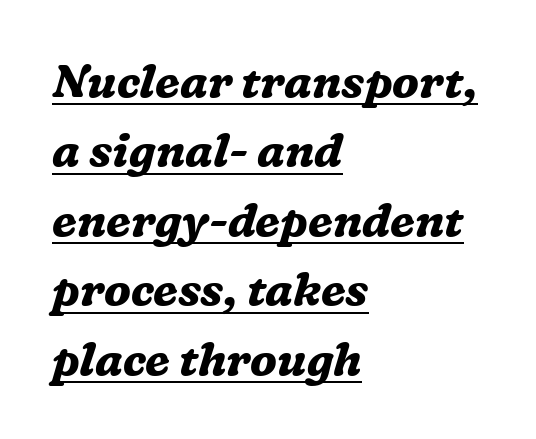
The image shows 46 px bold serif type, italic (leaning right); set left-aligned, normal line spacing (1.51x), normal letter spacing, underlined; medium stroke contrast and a medium x-height.
